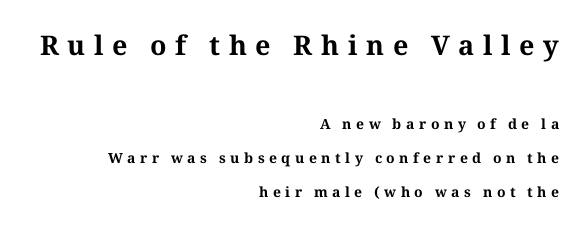
Q: Is the text bold? A: Yes.
Q: Is the text italic (slanted)? A: No, it is upright.
Q: Is the text underlined? A: No.
Q: How is the paragraph aligned? A: Right-aligned.
Q: Is the spacing between letters normal or unusually wide? A: Unusually wide.
Q: Is the spacing between lines tight, normal or loose? A: Loose.
Q: Which block of text is set in a larger size, the first (top) or the second (bottom)? A: The first (top) one.
